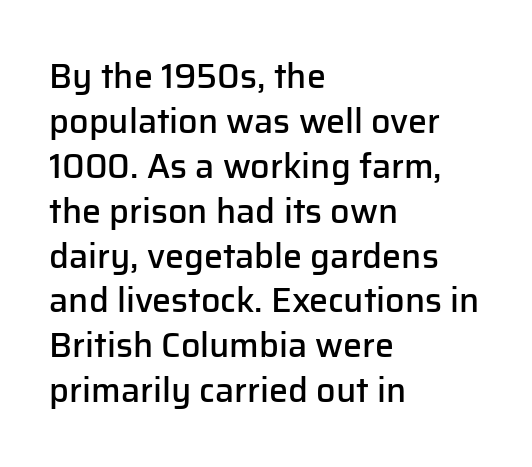
The image shows 34 px semibold sans-serif type, upright; set left-aligned, normal line spacing (1.32x), normal letter spacing, not underlined; low stroke contrast and a medium x-height.
